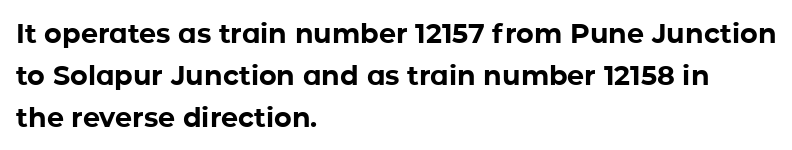
Q: Is the text bold? A: Yes.
Q: Is the text italic (slanted)? A: No, it is upright.
Q: Is the text underlined? A: No.
Q: How is the paragraph aligned? A: Left-aligned.
Q: Is the spacing between letters normal or unusually wide? A: Normal.
Q: Is the spacing between lines tight, normal or loose? A: Normal.
